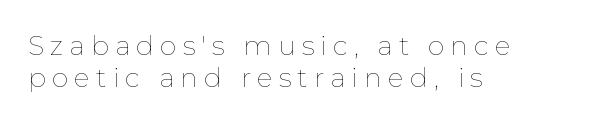
Q: Is the text bold? A: No.
Q: Is the text italic (slanted)? A: No, it is upright.
Q: Is the text underlined? A: No.
Q: How is the paragraph aligned? A: Left-aligned.
Q: Is the spacing between letters normal or unusually wide? A: Unusually wide.
